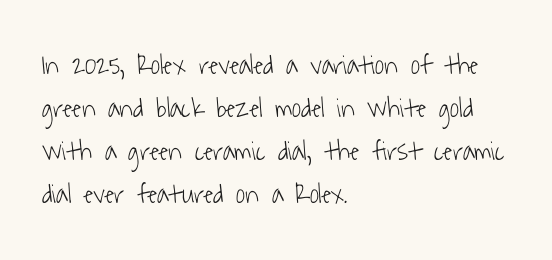
The passage shown stacks its lines at a standard gap. Each letter keeps its own natural width here, so spacing adapts to shape. Default kerning and tracking; the words read as compact shapes. These lines are set flush left with a ragged right edge. The foot of each line stays bare and open. In terms of letterform style, serifs are entirely absent.
